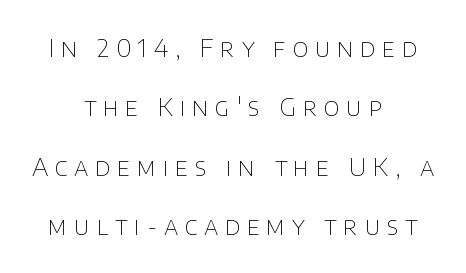
The image shows 24 px text type, upright; set centered, loose line spacing (2.47x), unusually wide letter spacing (+0.28 em), not underlined.
